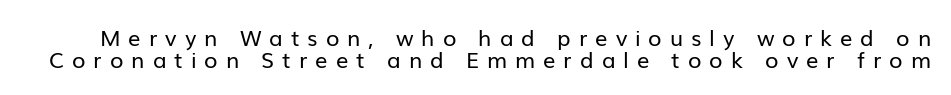
The image shows 22 px text type, upright; set tight line spacing (0.98x), unusually wide letter spacing (+0.36 em), not underlined.
